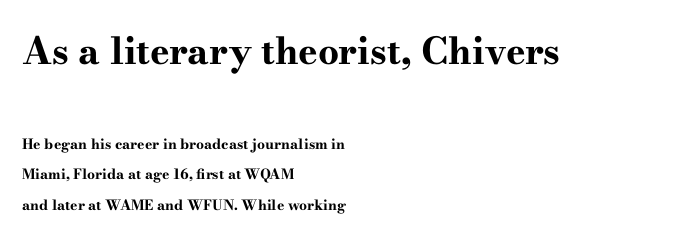
Q: Is the text bold? A: Yes.
Q: Is the text italic (slanted)? A: No, it is upright.
Q: Is the typeface a serif or a sans-serif typeface? A: Serif.
Q: Is the text underlined? A: No.
Q: How is the paragraph aligned? A: Left-aligned.
Q: Is the spacing between letters normal or unusually wide? A: Normal.
Q: Is the spacing between lines tight, normal or loose? A: Loose.
Q: Which block of text is set in a larger size, the first (top) or the second (bottom)? A: The first (top) one.
Q: Width (condensed, normal, or wide)? A: Wide.
Q: Stroke contrast? A: High.
Q: x-height? A: Small.
Q: Monospaced? A: No.
